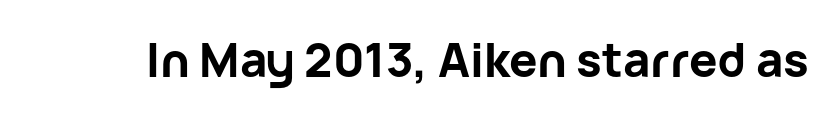
{"serif": "no", "italic": "no", "bold": "yes", "weight": "bold", "width": "normal", "stroke_contrast": "low", "x_height": "medium", "monospaced": "no", "underline": "no", "letter_spacing": "normal", "letter_spacing_em": 0.0, "glyph_px": 47}
